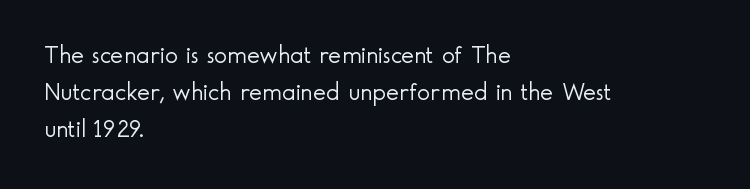
The image shows 25 px text type, upright; set left-aligned, normal line spacing (1.49x), normal letter spacing, not underlined.
